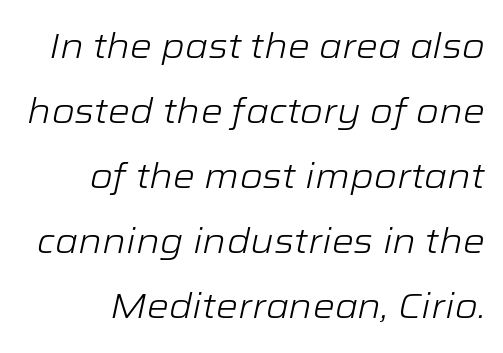
Q: Is the text bold? A: No.
Q: Is the text italic (slanted)? A: Yes, it leans right by about 12 degrees.
Q: Is the text underlined? A: No.
Q: How is the paragraph aligned? A: Right-aligned.
Q: Is the spacing between letters normal or unusually wide? A: Normal.
Q: Width (condensed, normal, or wide)? A: Wide.
Q: Stroke contrast? A: Low.
Q: x-height? A: Medium.
Q: Monospaced? A: No.
